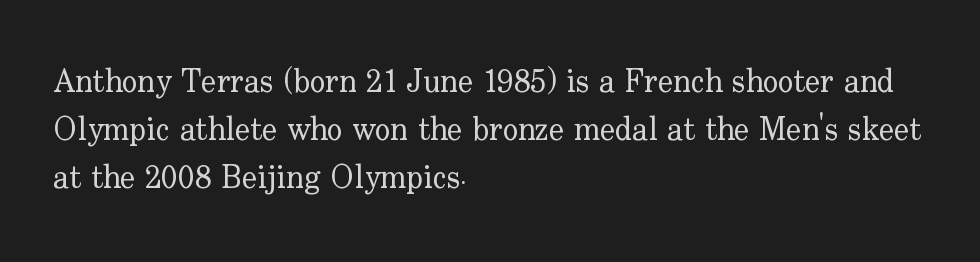
The image shows 32 px regular-weight serif type, upright; set left-aligned, normal line spacing (1.5x), normal letter spacing, not underlined; low stroke contrast and a small x-height.
